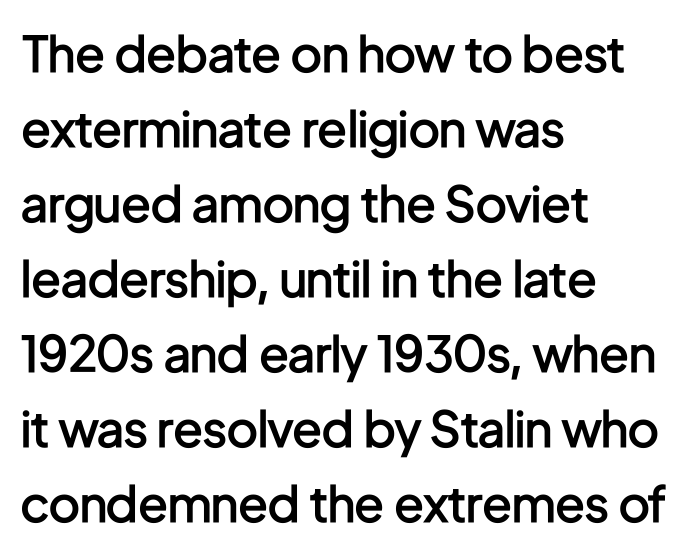
{"serif": "no", "italic": "no", "bold": "semi", "weight": "semibold", "width": "condensed", "stroke_contrast": "low", "x_height": "medium", "monospaced": "no", "underline": "no", "align": "left", "line_spacing": "normal", "line_spacing_ratio": 1.53, "letter_spacing": "normal", "letter_spacing_em": 0.0, "glyph_px": 49}
